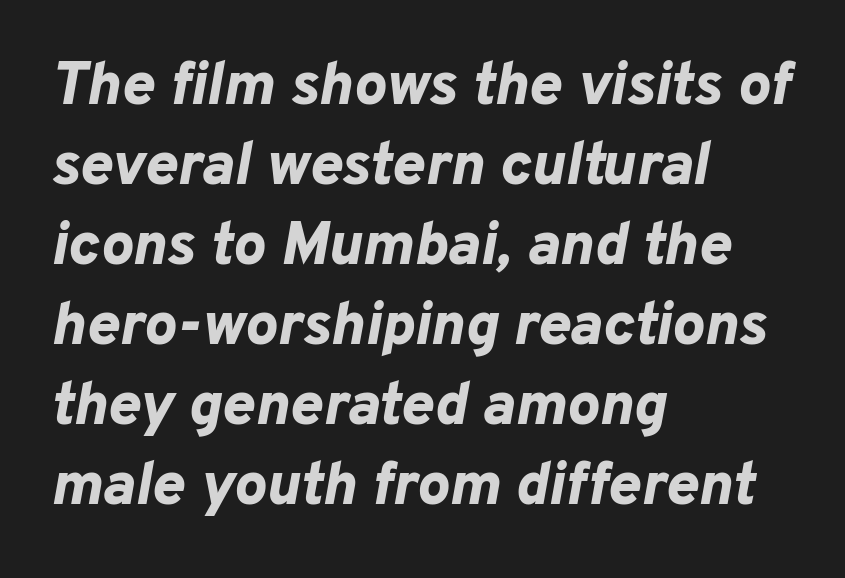
{"italic": "yes", "lean": "right", "slant_degrees": 10, "bold": "yes", "weight": "bold", "width": "normal", "stroke_contrast": "low", "x_height": "medium", "monospaced": "no", "underline": "no", "align": "left", "line_spacing": "normal", "line_spacing_ratio": 1.31, "letter_spacing": "normal", "letter_spacing_em": 0.0, "glyph_px": 61}
